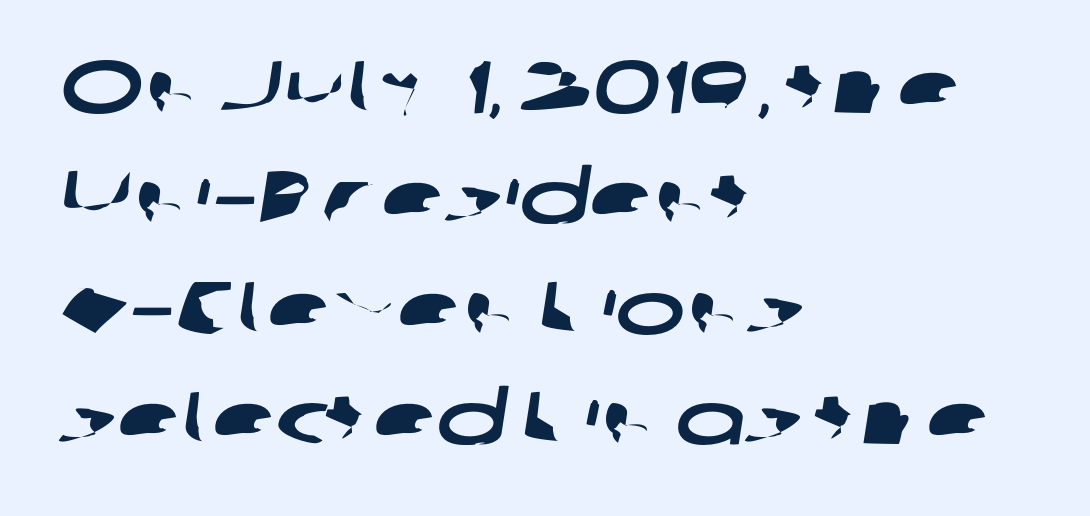
The image shows 74 px wide sans-serif type; set left-aligned, normal line spacing (1.49x), normal letter spacing, not underlined; low stroke contrast and a medium x-height.
